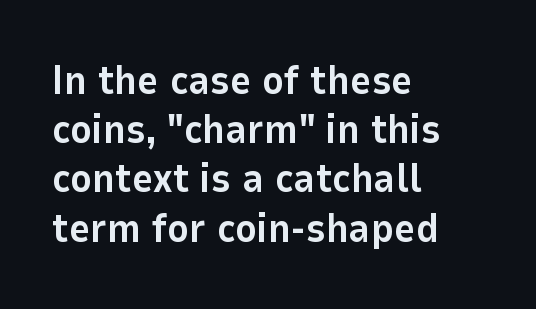
Q: Is the text bold? A: Yes.
Q: Is the text italic (slanted)? A: No, it is upright.
Q: Is the typeface a serif or a sans-serif typeface? A: Sans-serif.
Q: Is the text underlined? A: No.
Q: How is the paragraph aligned? A: Left-aligned.
Q: Is the spacing between letters normal or unusually wide? A: Normal.
Q: Width (condensed, normal, or wide)? A: Normal.
Q: Stroke contrast? A: Low.
Q: x-height? A: Medium.
Q: Monospaced? A: No.
